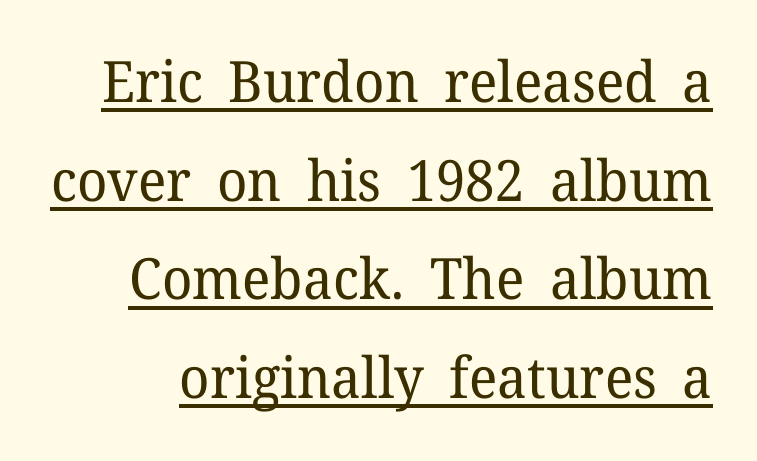
The image shows 57 px regular-weight serif type, upright; set line spacing 1.73x, normal letter spacing, underlined; low stroke contrast and a medium x-height.
